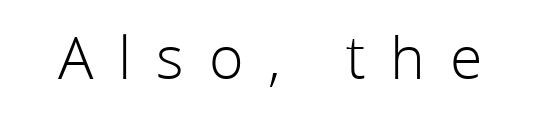
The image shows 59 px light sans-serif type, upright; set unusually wide letter spacing (+0.42 em), not underlined; low stroke contrast and a medium x-height.
